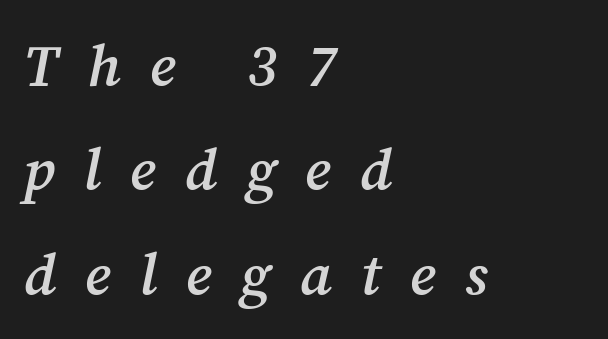
Proportional: the letters do not fall into vertical columns. The face used here has a pronounced slope to its letters. A somewhat darkened texture: the type is semibold rather than bold. A serif font was chosen for this passage.
